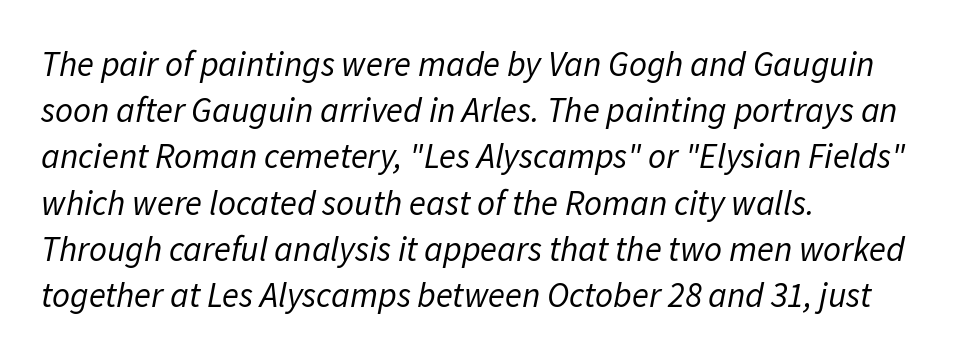
{"italic": "yes", "lean": "right", "slant_degrees": 11, "bold": "no", "weight": "regular", "width": "normal", "stroke_contrast": "low", "x_height": "medium", "monospaced": "no", "underline": "no", "align": "left", "line_spacing": "normal", "line_spacing_ratio": 1.32, "letter_spacing": "normal", "letter_spacing_em": 0.0, "glyph_px": 35}
